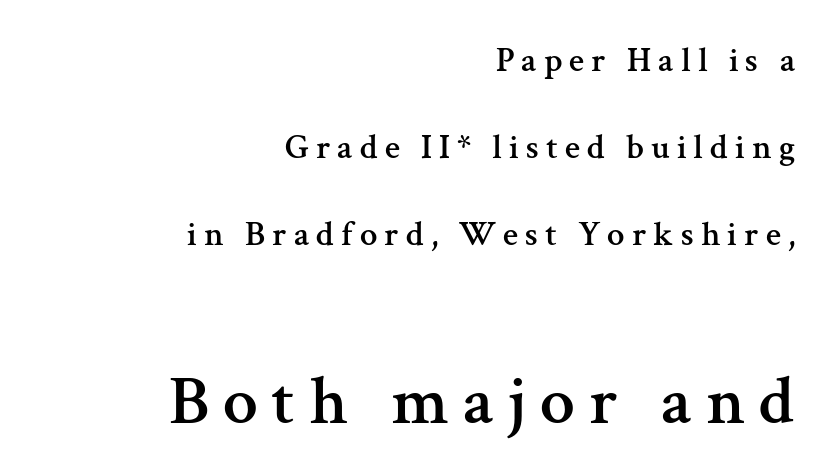
A typesetter would call this leading open, well beyond the default. Horizontal alignment here is rightward, an uncommon choice for prose. Honestly, there is no underline to notice here at all. Font category for this specimen: serif. Size contrast runs from small at the top to large at the bottom.
